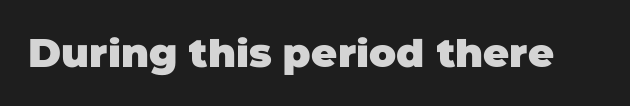
{"serif": "no", "bold": "yes", "weight": "heavy", "width": "normal", "stroke_contrast": "low", "x_height": "large", "monospaced": "no", "underline": "no", "letter_spacing": "normal", "letter_spacing_em": 0.0, "glyph_px": 40}
